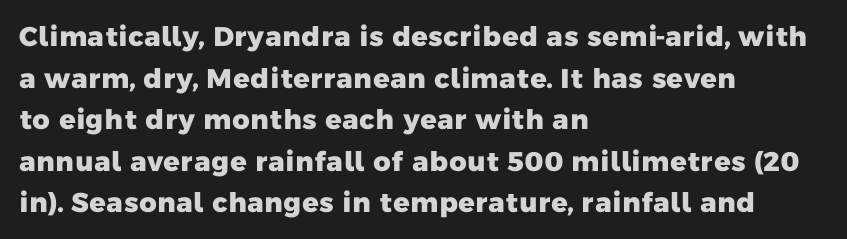
{"bold": "yes", "underline": "no", "align": "left", "line_spacing": "normal", "line_spacing_ratio": 1.54, "letter_spacing": "normal", "letter_spacing_em": 0.0, "glyph_px": 27}
